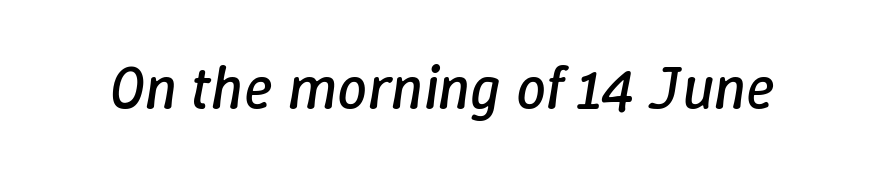
Q: Is the text bold? A: No.
Q: Is the text italic (slanted)? A: Yes, it leans right by about 9 degrees.
Q: Is the text underlined? A: No.
Q: Is the spacing between letters normal or unusually wide? A: Normal.
Q: Width (condensed, normal, or wide)? A: Normal.
Q: Stroke contrast? A: Low.
Q: x-height? A: Medium.
Q: Monospaced? A: No.
